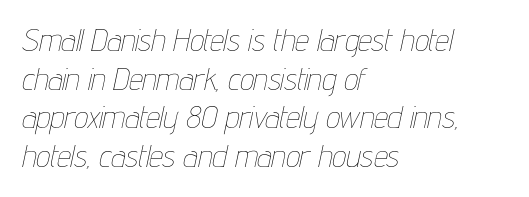
The vertical gap from one line to the next is medium. Descender tails drop into unmarked territory. The specimen reads as italic at a glance. Character widths vary here, with narrow letters taking less room than wide ones.
